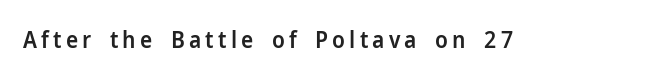
The image shows 23 px text type, upright; set not underlined.
